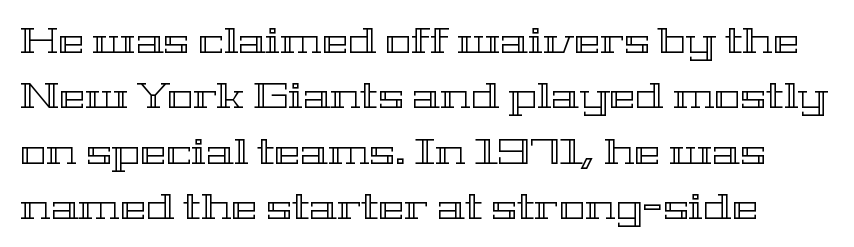
The image shows 35 px wide type, upright; set normal line spacing (1.58x), normal letter spacing, not underlined; a medium x-height.
